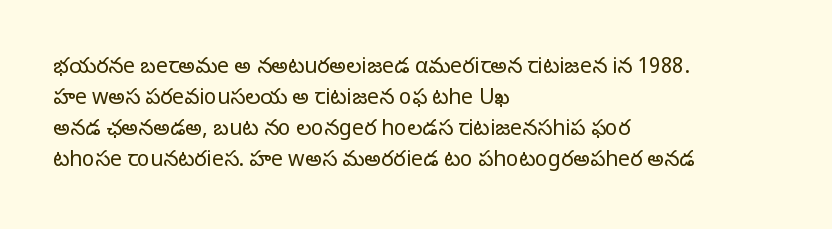
Q: Is the text bold? A: No.
Q: Is the text italic (slanted)? A: No, it is upright.
Q: Is the text underlined? A: No.
Q: How is the paragraph aligned? A: Left-aligned.
Q: Is the spacing between letters normal or unusually wide? A: Normal.
Q: Is the spacing between lines tight, normal or loose? A: Normal.
